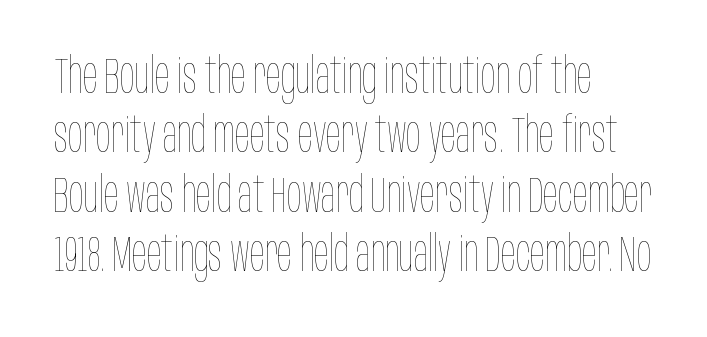
Q: Is the text bold? A: No.
Q: Is the text italic (slanted)? A: No, it is upright.
Q: Is the text underlined? A: No.
Q: How is the paragraph aligned? A: Left-aligned.
Q: Is the spacing between letters normal or unusually wide? A: Normal.
Q: Width (condensed, normal, or wide)? A: Condensed.
Q: Stroke contrast? A: Low.
Q: x-height? A: Large.
Q: Monospaced? A: No.
